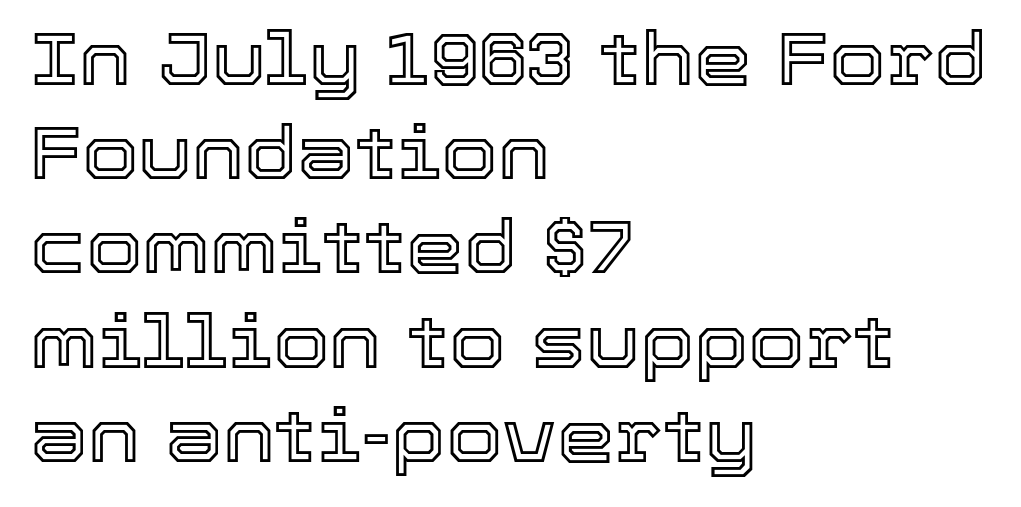
Interline gaps are of average width in this sample. These lines were composed using upright roman letters. A typesetter would call this zero additional tracking. Short and long lines alike share a common starting point at left. This sample has the flowing, uneven cadence of proportional lettering. Letters rest on an invisible, unmarked baseline.
